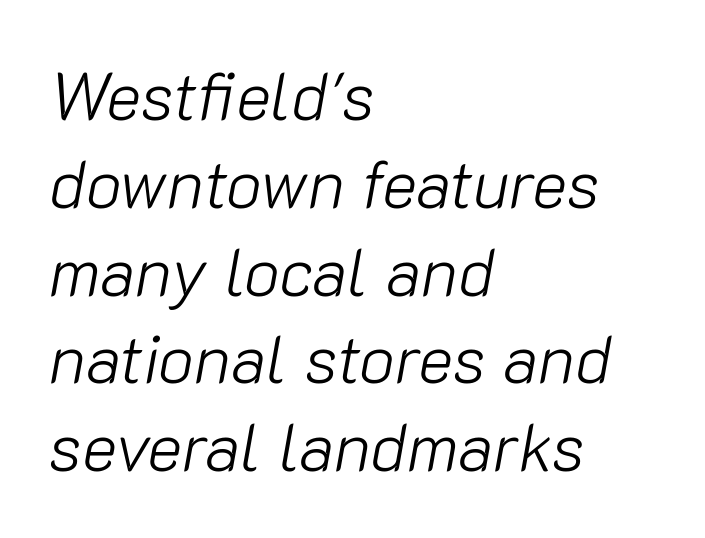
Q: Is the text bold? A: No.
Q: Is the text italic (slanted)? A: Yes, it leans right by about 10 degrees.
Q: Is the text underlined? A: No.
Q: How is the paragraph aligned? A: Left-aligned.
Q: Is the spacing between letters normal or unusually wide? A: Normal.
Q: Is the spacing between lines tight, normal or loose? A: Normal.
Q: Width (condensed, normal, or wide)? A: Normal.
Q: Stroke contrast? A: Low.
Q: x-height? A: Medium.
Q: Monospaced? A: No.
